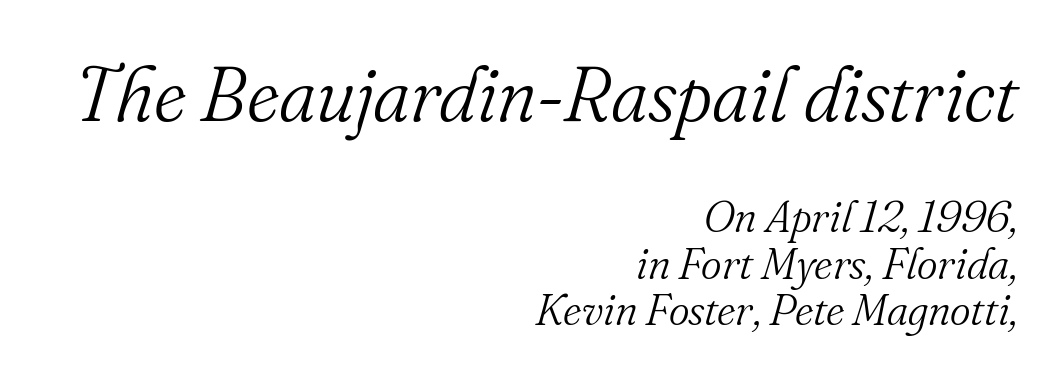
Q: Is the text bold? A: No.
Q: Is the text italic (slanted)? A: Yes, it leans right by about 16 degrees.
Q: Is the typeface a serif or a sans-serif typeface? A: Serif.
Q: Is the text underlined? A: No.
Q: How is the paragraph aligned? A: Right-aligned.
Q: Is the spacing between letters normal or unusually wide? A: Normal.
Q: Is the spacing between lines tight, normal or loose? A: Tight.
Q: Which block of text is set in a larger size, the first (top) or the second (bottom)? A: The first (top) one.
Q: Width (condensed, normal, or wide)? A: Normal.
Q: Stroke contrast? A: Medium.
Q: x-height? A: Small.
Q: Monospaced? A: No.
